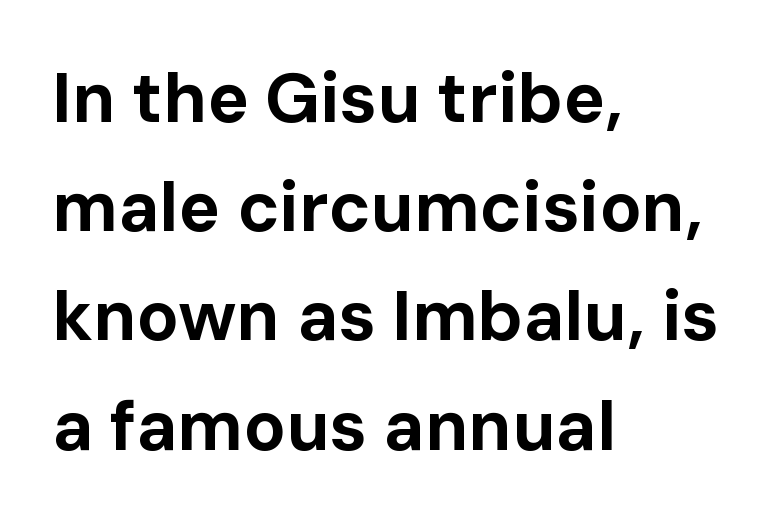
Each letter keeps its own natural width here, so spacing adapts to shape. Which margin do the lines hug? The left one — the right edge is uneven. Between one letter and the next there's only the usual sliver of space. Normally led — the rows are evenly, conventionally spaced. When letters stand straight like this, we call the style roman or upright. Nothing sits at the stroke ends, so this counts as sans-serif.
